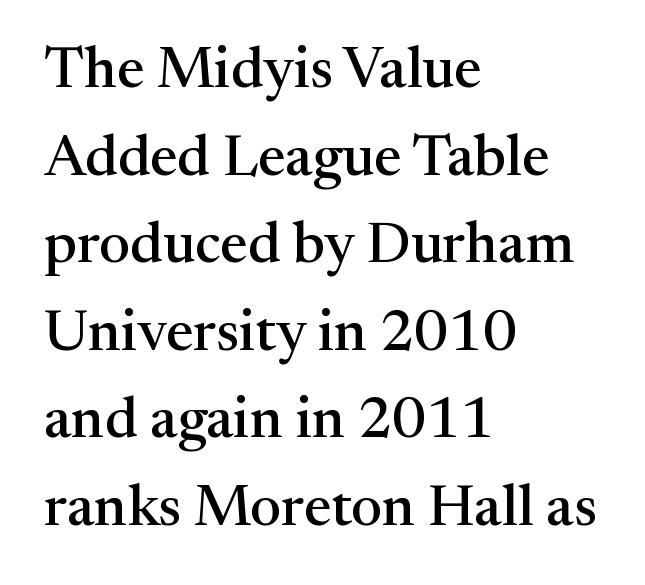
The image shows 58 px serif type, upright; set left-aligned, normal line spacing (1.51x), normal letter spacing, not underlined; medium stroke contrast and a medium x-height.
